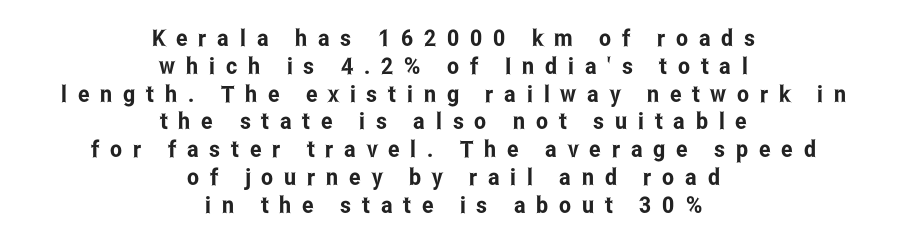
{"italic": "no", "underline": "no", "align": "center", "line_spacing_ratio": 1.21, "letter_spacing": "wide", "letter_spacing_em": 0.47, "glyph_px": 23}
